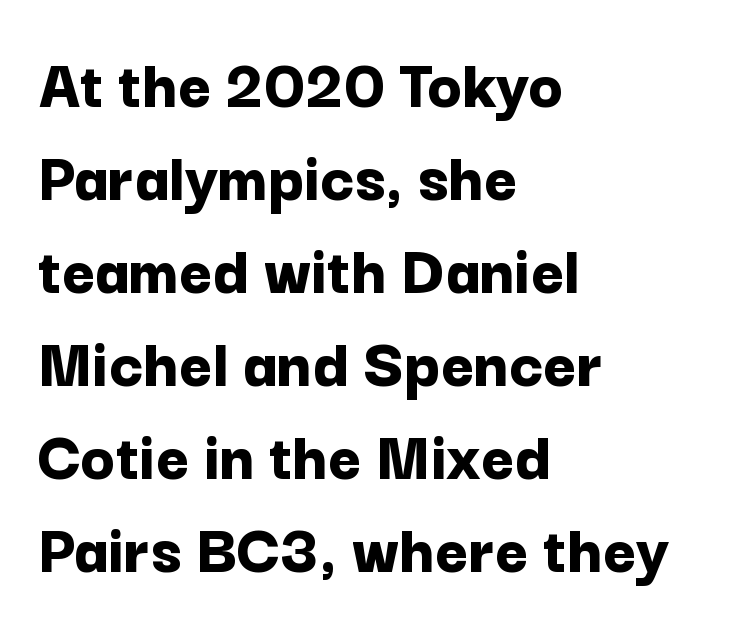
The image shows 71 px bold sans-serif type, upright; set left-aligned, normal line spacing (1.31x), normal letter spacing, not underlined; low stroke contrast and a medium x-height.
